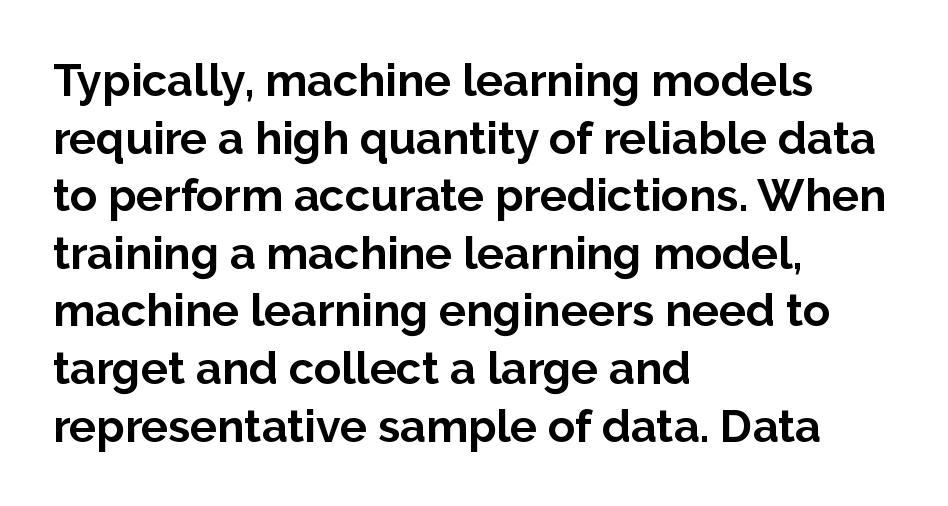
Q: Is the text bold? A: Yes.
Q: Is the text italic (slanted)? A: No, it is upright.
Q: Is the typeface a serif or a sans-serif typeface? A: Sans-serif.
Q: Is the text underlined? A: No.
Q: How is the paragraph aligned? A: Left-aligned.
Q: Is the spacing between letters normal or unusually wide? A: Normal.
Q: Is the spacing between lines tight, normal or loose? A: Normal.
Q: Width (condensed, normal, or wide)? A: Normal.
Q: Stroke contrast? A: Low.
Q: x-height? A: Medium.
Q: Monospaced? A: No.
